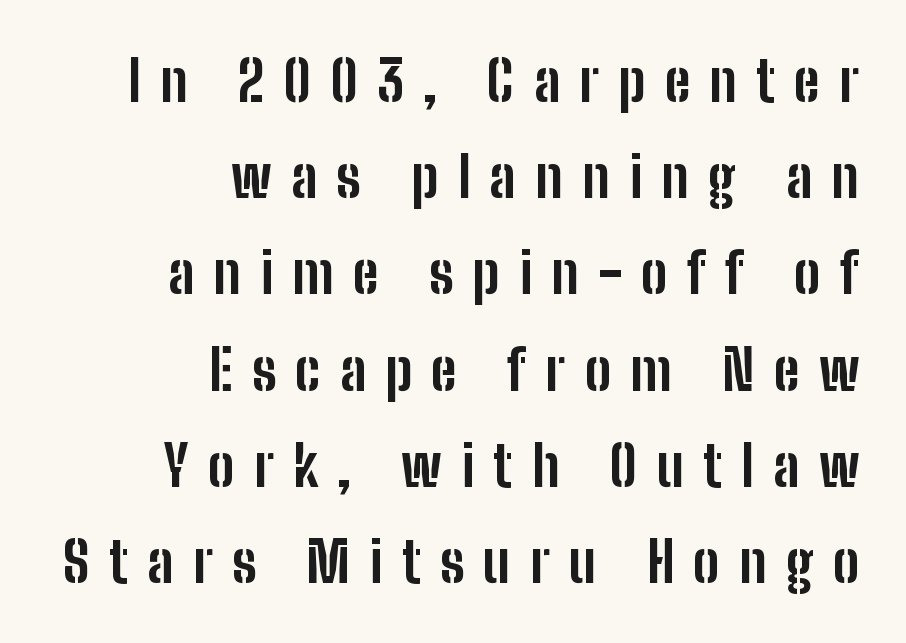
{"serif": "no", "italic": "no", "bold": "yes", "weight": "bold", "width": "condensed", "stroke_contrast": "low", "x_height": "medium", "monospaced": "no", "underline": "no", "align": "right", "line_spacing_ratio": 1.75, "letter_spacing": "wide", "letter_spacing_em": 0.35, "glyph_px": 55}
